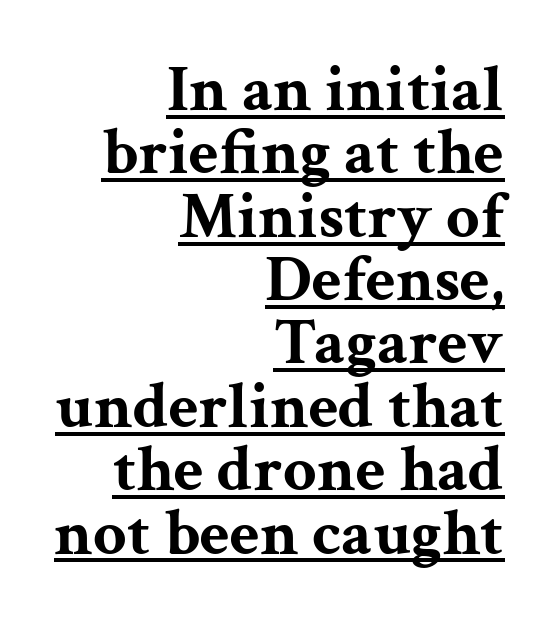
The image shows 66 px bold, wide serif type, upright; set right-aligned, tight line spacing (0.96x), normal letter spacing, underlined; medium stroke contrast and a medium x-height.
